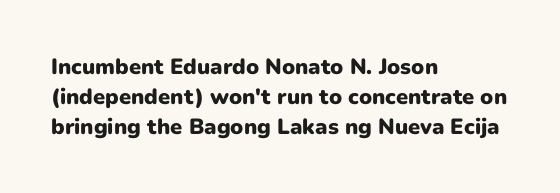
The image shows 22 px bold type, upright; set left-aligned, normal line spacing (1.36x), normal letter spacing, not underlined.
